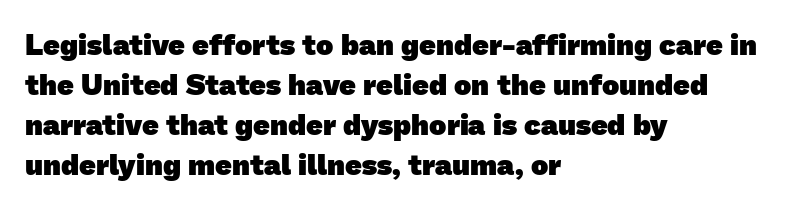
Q: Is the text bold? A: Yes.
Q: Is the typeface a serif or a sans-serif typeface? A: Sans-serif.
Q: Is the text underlined? A: No.
Q: How is the paragraph aligned? A: Left-aligned.
Q: Is the spacing between letters normal or unusually wide? A: Normal.
Q: Is the spacing between lines tight, normal or loose? A: Normal.
Q: Width (condensed, normal, or wide)? A: Normal.
Q: Stroke contrast? A: Low.
Q: x-height? A: Medium.
Q: Monospaced? A: No.
